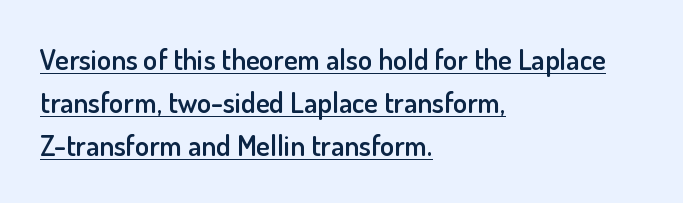
{"serif": "no", "italic": "no", "bold": "semi", "weight": "semibold", "width": "normal", "stroke_contrast": "low", "x_height": "small", "monospaced": "no", "underline": "yes", "align": "left", "line_spacing": "normal", "line_spacing_ratio": 1.48, "letter_spacing": "normal", "letter_spacing_em": 0.0, "glyph_px": 29}
